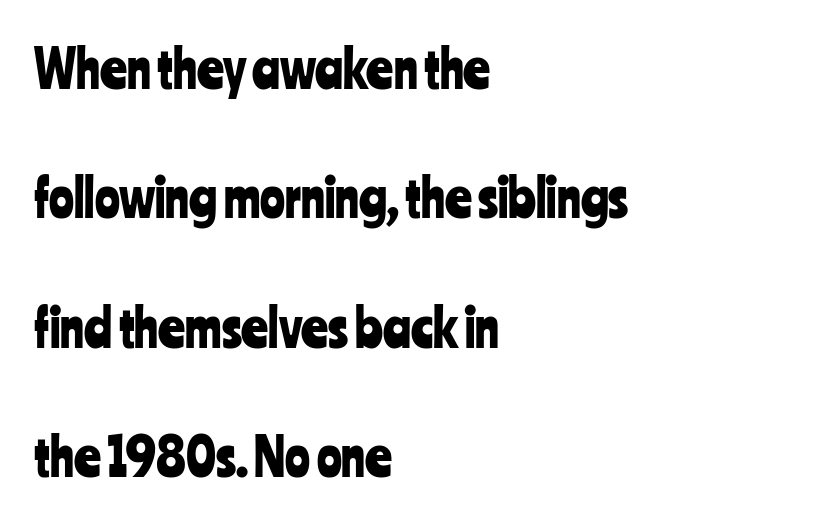
The image shows 52 px condensed sans-serif type, upright; set left-aligned, loose line spacing (2.49x), normal letter spacing, not underlined; low stroke contrast and a medium x-height.
